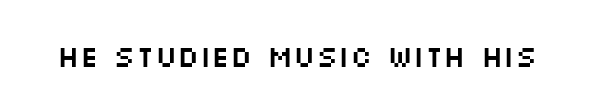
{"serif": "no", "italic": "no", "width": "wide", "stroke_contrast": "medium", "x_height": "large", "monospaced": "no", "underline": "no", "letter_spacing": "normal", "letter_spacing_em": 0.0, "glyph_px": 30}
